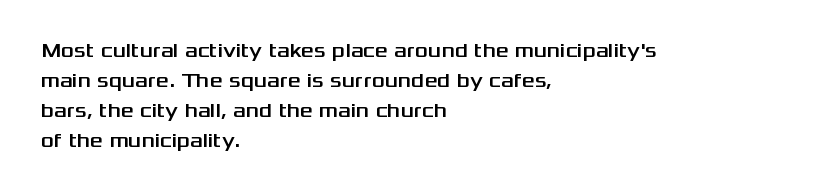
The passage shown has conventional tracking throughout. Is there much room between lines? A standard amount, neither cramped nor airy. This is the regular roman posture of the typeface. Plain, unruled lines of type. Typeset ragged right — the left edge is the straight one.
